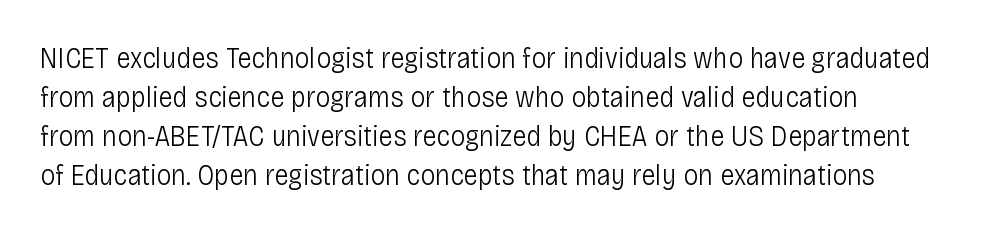
The image shows 30 px light, condensed sans-serif type, upright; set left-aligned, normal line spacing (1.3x), normal letter spacing, not underlined; low stroke contrast and a large x-height.
